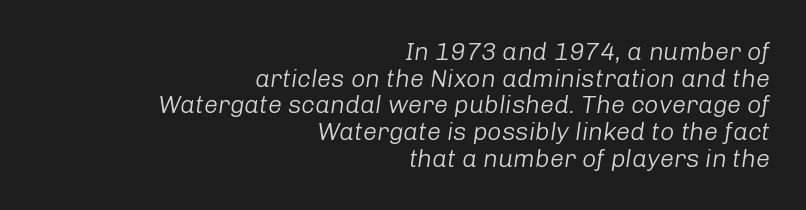
Summary of vertical rhythm: compact, with narrow interline spacing. This is oblique type, the kind used for emphasis or titles. Short note: letters normally spaced. Heft: none added — not bold. The baseline area is clear. A student would call this right alignment; a typographer would say flush right, rag left.
